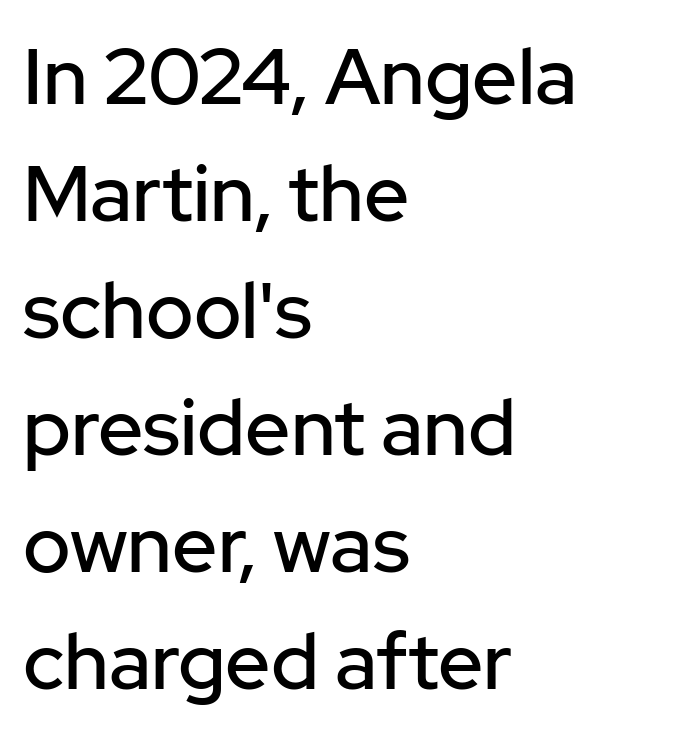
The image shows 79 px sans-serif type, upright; set left-aligned, normal line spacing (1.48x), normal letter spacing, not underlined; low stroke contrast and a medium x-height.
